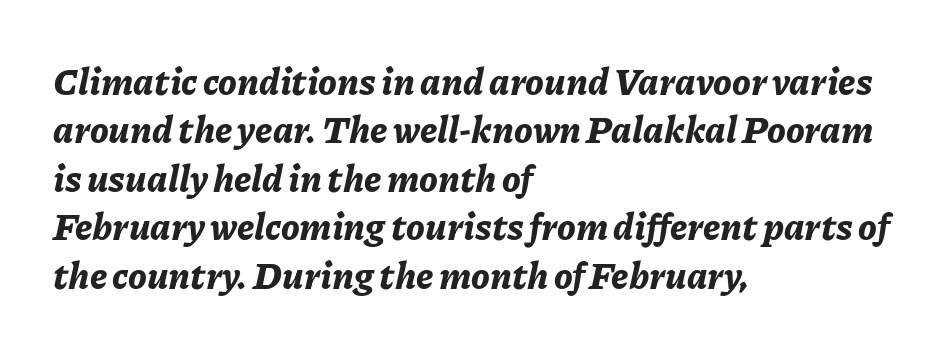
Q: Is the text bold? A: Yes.
Q: Is the text italic (slanted)? A: Yes, it leans right by about 11 degrees.
Q: Is the text underlined? A: No.
Q: How is the paragraph aligned? A: Left-aligned.
Q: Is the spacing between letters normal or unusually wide? A: Normal.
Q: Is the spacing between lines tight, normal or loose? A: Normal.
Q: Width (condensed, normal, or wide)? A: Normal.
Q: Stroke contrast? A: Low.
Q: x-height? A: Medium.
Q: Monospaced? A: No.
